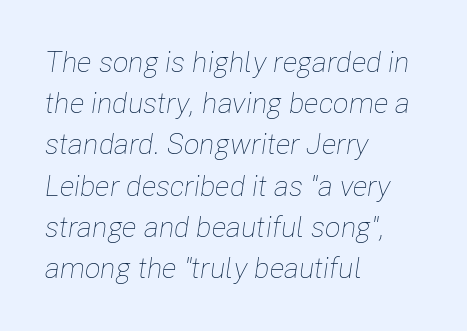
Q: Is the text bold? A: No.
Q: Is the text italic (slanted)? A: Yes, it leans right by about 8 degrees.
Q: Is the text underlined? A: No.
Q: How is the paragraph aligned? A: Left-aligned.
Q: Is the spacing between letters normal or unusually wide? A: Normal.
Q: Is the spacing between lines tight, normal or loose? A: Normal.
Q: Width (condensed, normal, or wide)? A: Condensed.
Q: Stroke contrast? A: Low.
Q: x-height? A: Medium.
Q: Monospaced? A: No.
